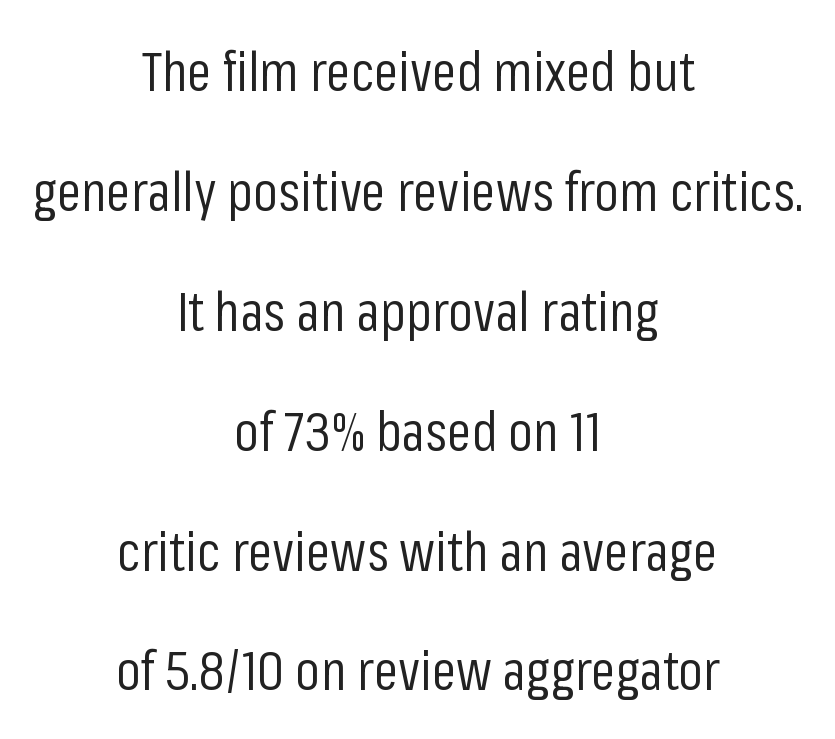
Q: Is the text bold? A: No.
Q: Is the text italic (slanted)? A: No, it is upright.
Q: Is the typeface a serif or a sans-serif typeface? A: Sans-serif.
Q: Is the text underlined? A: No.
Q: How is the paragraph aligned? A: Centered.
Q: Is the spacing between letters normal or unusually wide? A: Normal.
Q: Is the spacing between lines tight, normal or loose? A: Loose.
Q: Width (condensed, normal, or wide)? A: Condensed.
Q: Stroke contrast? A: Low.
Q: x-height? A: Medium.
Q: Monospaced? A: No.
